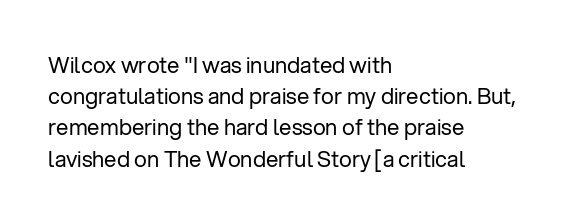
{"italic": "no", "bold": "no", "underline": "no", "align": "left", "line_spacing": "normal", "line_spacing_ratio": 1.42, "letter_spacing": "normal", "letter_spacing_em": 0.0, "glyph_px": 22}
